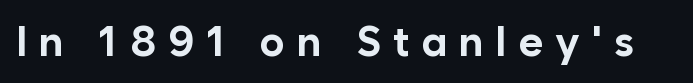
The image shows 42 px bold sans-serif type, upright; set unusually wide letter spacing (+0.28 em), not underlined; low stroke contrast and a medium x-height.
